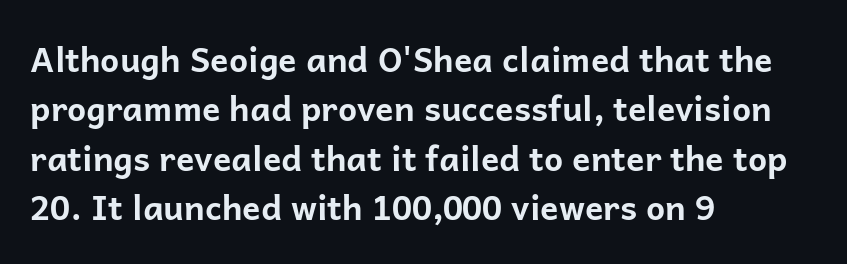
{"serif": "no", "italic": "no", "bold": "yes", "weight": "bold", "width": "normal", "stroke_contrast": "low", "x_height": "medium", "monospaced": "no", "underline": "no", "align": "left", "line_spacing": "normal", "line_spacing_ratio": 1.45, "letter_spacing": "normal", "letter_spacing_em": 0.0, "glyph_px": 34}
